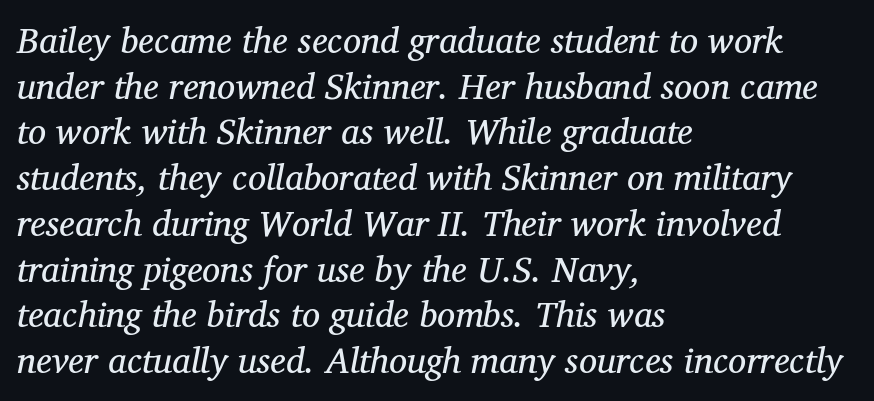
The image shows 36 px regular-weight serif type, italic (leaning right); set left-aligned, normal line spacing (1.27x), normal letter spacing, not underlined; medium stroke contrast and a medium x-height.
